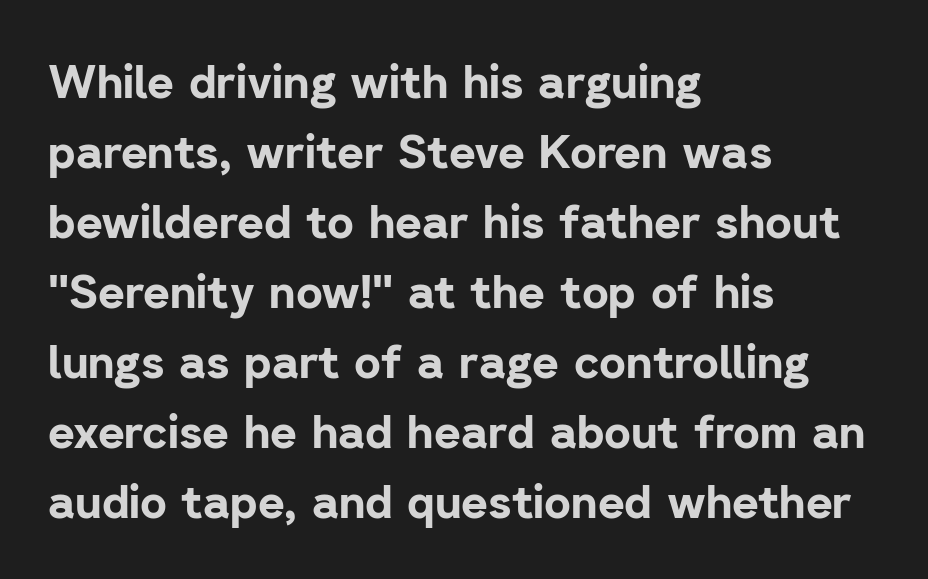
Q: Is the text bold? A: Yes.
Q: Is the text italic (slanted)? A: No, it is upright.
Q: Is the typeface a serif or a sans-serif typeface? A: Sans-serif.
Q: Is the text underlined? A: No.
Q: How is the paragraph aligned? A: Left-aligned.
Q: Is the spacing between letters normal or unusually wide? A: Normal.
Q: Is the spacing between lines tight, normal or loose? A: Normal.
Q: Width (condensed, normal, or wide)? A: Normal.
Q: Stroke contrast? A: Low.
Q: x-height? A: Medium.
Q: Monospaced? A: No.
